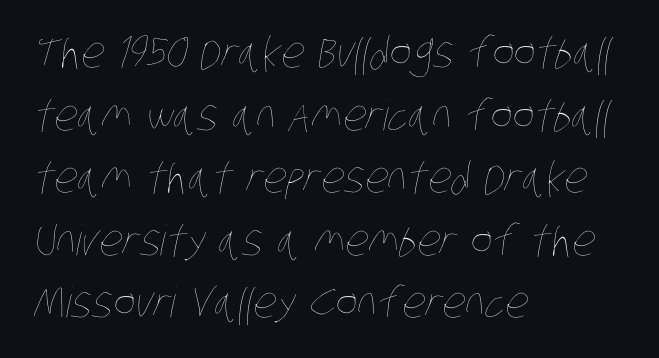
The image shows 42 px thin, condensed type; set left-aligned, normal line spacing (1.49x), normal letter spacing, not underlined; low stroke contrast and a large x-height.
